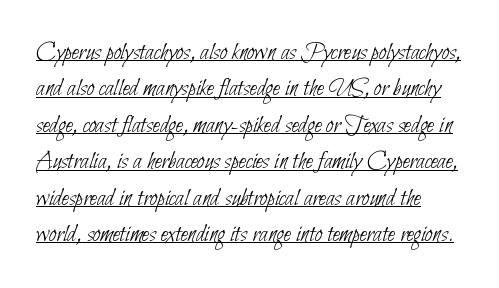
{"bold": "no", "underline": "yes", "line_spacing": "normal", "line_spacing_ratio": 1.4, "letter_spacing": "normal", "letter_spacing_em": 0.0, "glyph_px": 26}
